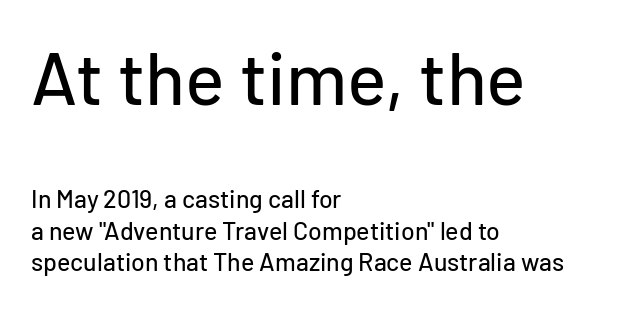
{"serif": "no", "italic": "no", "width": "normal", "stroke_contrast": "low", "x_height": "medium", "monospaced": "no", "underline": "no", "align": "left", "line_spacing": "normal", "line_spacing_ratio": 1.26, "letter_spacing": "normal", "letter_spacing_em": 0.0, "larger_block": "first", "size_ratio": 2.96, "glyph_px": 74}
